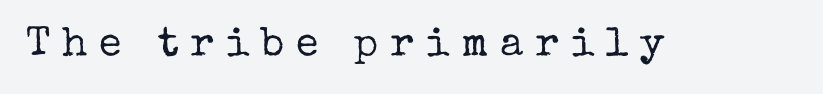
Rendered with straight, roman letterforms. The passage shown is typeset with a serif family. Letters rest on an invisible, unmarked baseline. Each word looks stretched out because of the extra space between its letters. Do the characters align in a grid? No, the font is proportional.
